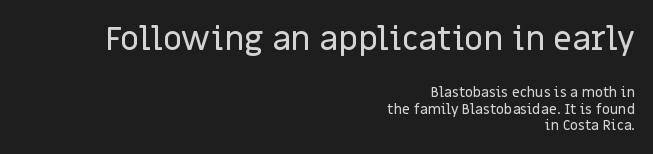
The image shows 33 px sans-serif type, upright; set right-aligned, line spacing 1.18x, normal letter spacing, not underlined; the first (top) block is 2.36x larger; low stroke contrast and a large x-height.
